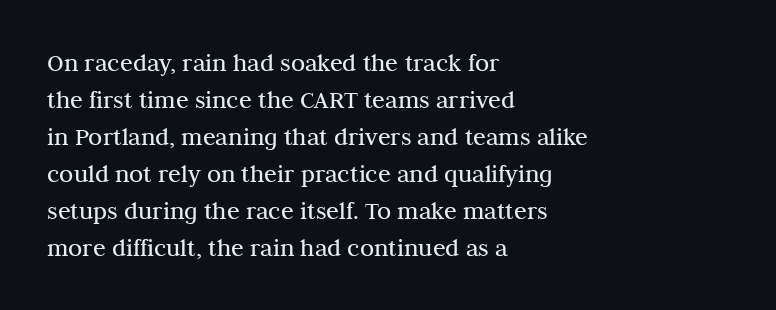
Rule under the text: the space is simply empty. The tracking reads as untouched default to a designer's eye. Compared with a typical body face, this is equally light or lighter still. A student would call this left alignment; a typographer would say flush left, rag right. The rows are spaced the way most documents space them.
